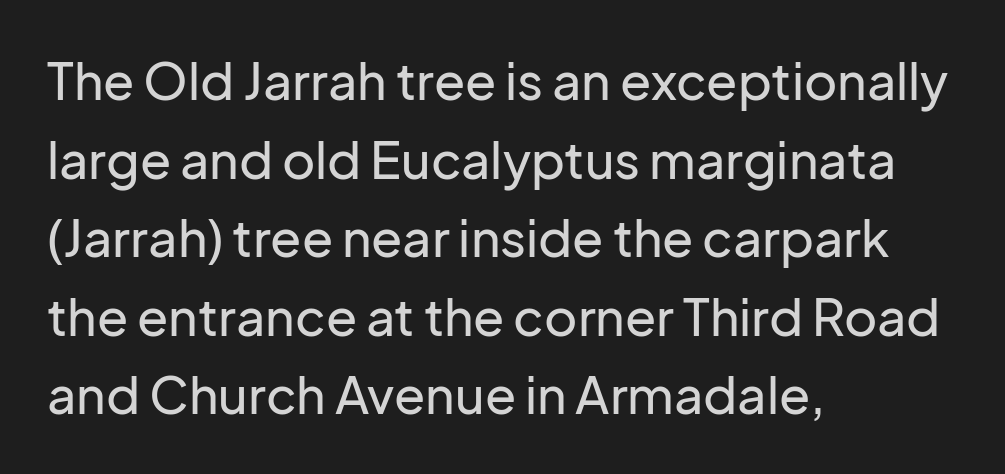
The image shows 51 px sans-serif type, upright; set left-aligned, normal line spacing (1.54x), normal letter spacing, not underlined; low stroke contrast and a medium x-height.
